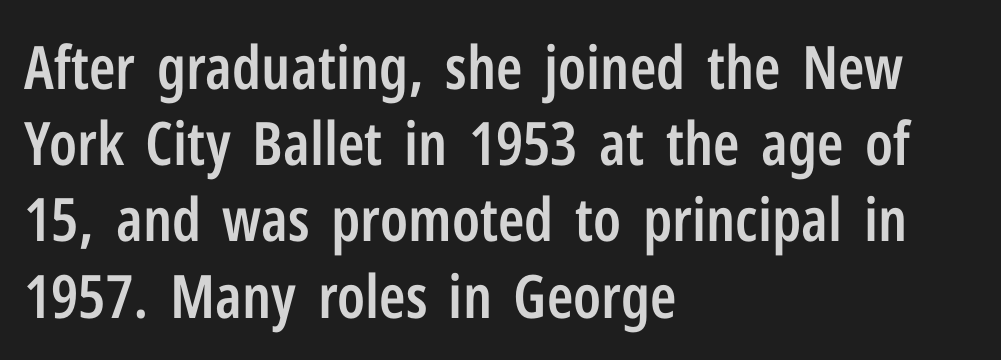
Type style note: lacks serifs. These lines carry some extra weight — a demibold, not a full bold. The lines are quadded left. These lines are rendered in a variable-pitch font.
